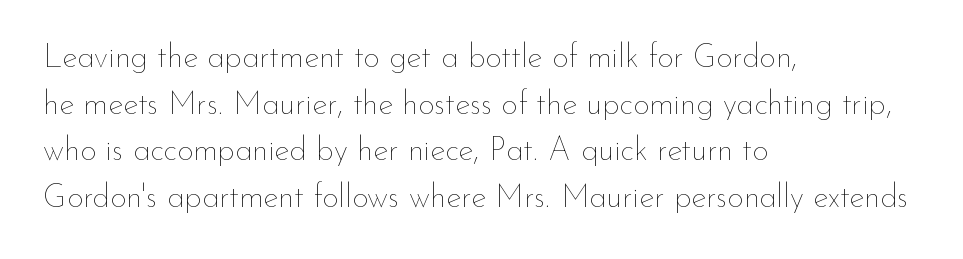
The image shows 32 px thin type, upright; set left-aligned, normal line spacing (1.46x), normal letter spacing, not underlined; low stroke contrast and a small x-height.
